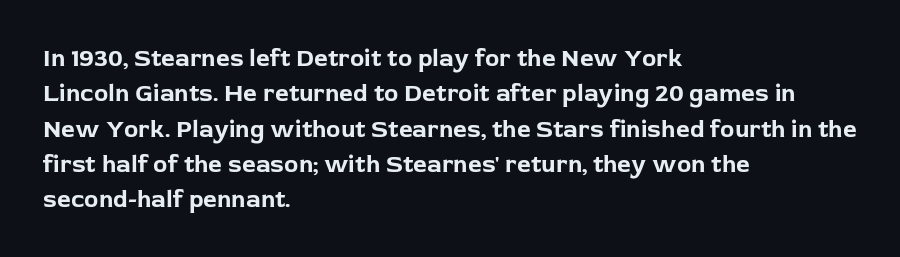
The baseline area is clear. Rendered with straight, roman letterforms. The face used here has the dense, thick strokes of a bold. One-word summary of the alignment: left.
